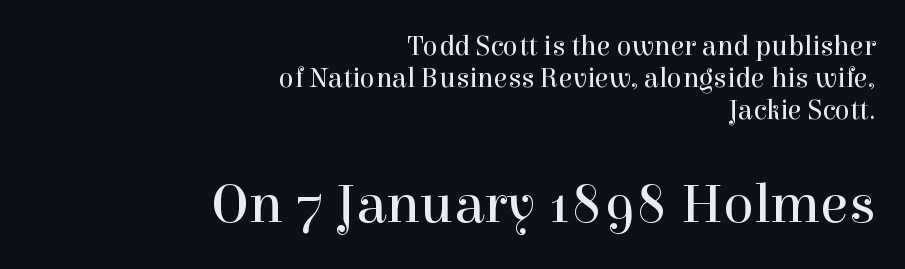
Q: Is the text bold? A: No.
Q: Is the text italic (slanted)? A: No, it is upright.
Q: Is the typeface a serif or a sans-serif typeface? A: Serif.
Q: Is the text underlined? A: No.
Q: How is the paragraph aligned? A: Right-aligned.
Q: Is the spacing between letters normal or unusually wide? A: Normal.
Q: Is the spacing between lines tight, normal or loose? A: Tight.
Q: Which block of text is set in a larger size, the first (top) or the second (bottom)? A: The second (bottom) one.
Q: Width (condensed, normal, or wide)? A: Normal.
Q: x-height? A: Medium.
Q: Monospaced? A: No.
